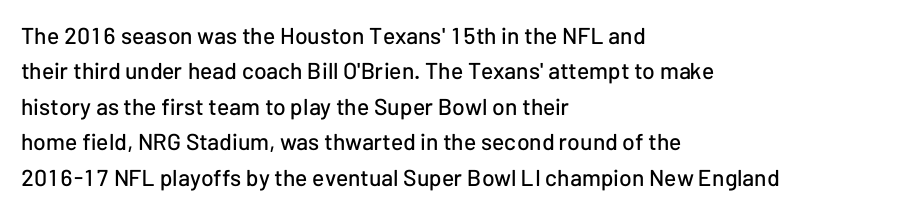
The image shows 23 px text type, upright; set left-aligned, normal line spacing (1.54x), normal letter spacing, not underlined.
